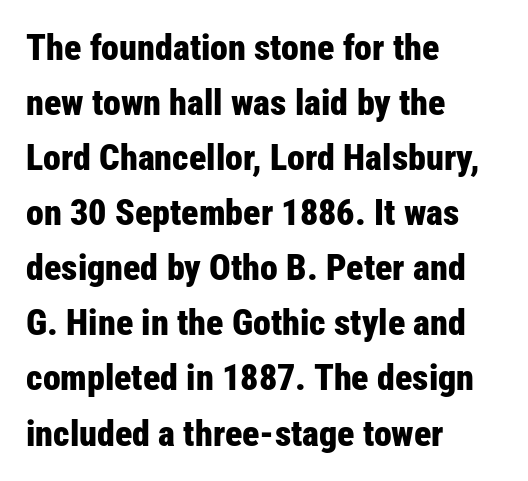
{"serif": "no", "italic": "no", "bold": "yes", "weight": "bold", "width": "condensed", "stroke_contrast": "low", "x_height": "medium", "monospaced": "no", "underline": "no", "align": "left", "line_spacing": "normal", "line_spacing_ratio": 1.53, "letter_spacing": "normal", "letter_spacing_em": 0.0, "glyph_px": 36}
